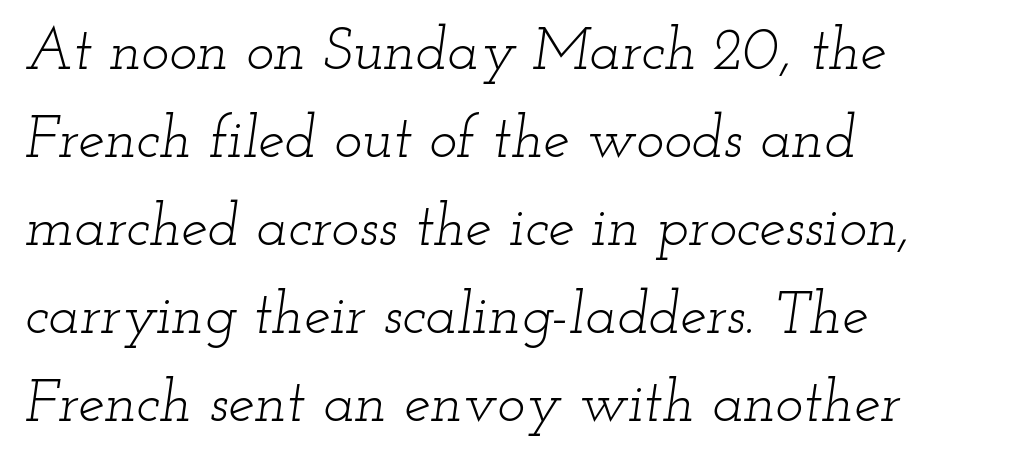
The setting favours the left margin, as ordinary paragraphs usually do. Any mark beneath the type? The region is blank. The typesetting does not lean heavy: it is not bold. What kind of face is this? One with serifs. Interline gaps are of average width in this sample. Slanted lettering throughout.
